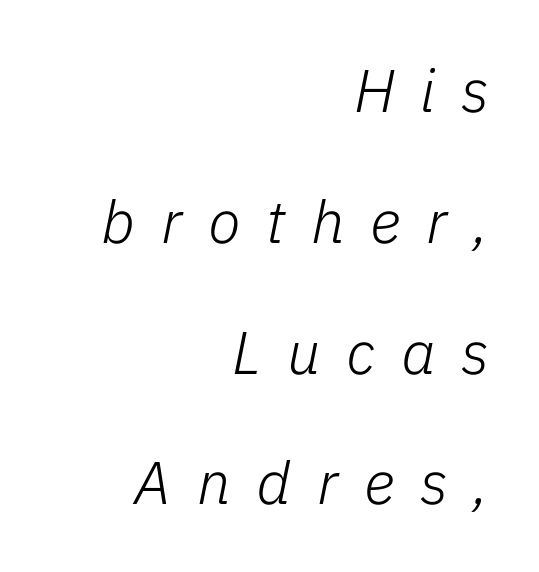
Q: Is the text bold? A: No.
Q: Is the text italic (slanted)? A: Yes, it leans right by about 11 degrees.
Q: Is the text underlined? A: No.
Q: How is the paragraph aligned? A: Right-aligned.
Q: Is the spacing between letters normal or unusually wide? A: Unusually wide.
Q: Is the spacing between lines tight, normal or loose? A: Loose.
Q: Width (condensed, normal, or wide)? A: Normal.
Q: Stroke contrast? A: Low.
Q: x-height? A: Medium.
Q: Monospaced? A: No.
